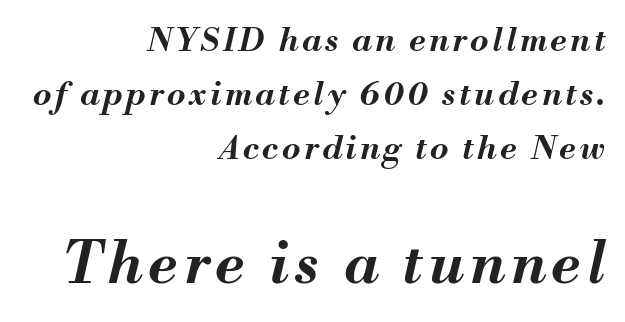
{"italic": "yes", "lean": "right", "slant_degrees": 13, "bold": "yes", "weight": "bold", "width": "normal", "stroke_contrast": "medium", "x_height": "small", "monospaced": "no", "underline": "no", "align": "right", "line_spacing": "normal", "line_spacing_ratio": 1.64, "larger_block": "second", "size_ratio": 1.76, "glyph_px": 58}
